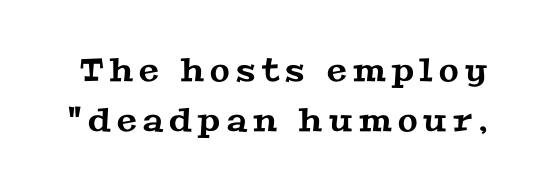
Q: Is the typeface a serif or a sans-serif typeface? A: Serif.
Q: Is the text underlined? A: No.
Q: Is the spacing between letters normal or unusually wide? A: Unusually wide.
Q: Is the spacing between lines tight, normal or loose? A: Normal.
Q: Width (condensed, normal, or wide)? A: Wide.
Q: Stroke contrast? A: Medium.
Q: x-height? A: Medium.
Q: Monospaced? A: No.
